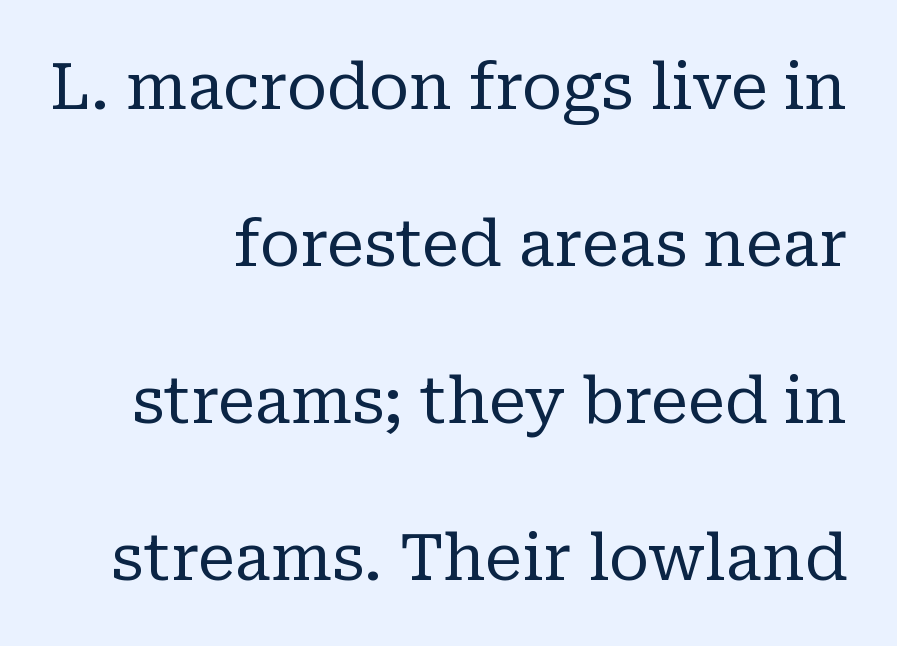
Q: Is the text bold? A: No.
Q: Is the text italic (slanted)? A: No, it is upright.
Q: Is the typeface a serif or a sans-serif typeface? A: Serif.
Q: Is the text underlined? A: No.
Q: How is the paragraph aligned? A: Right-aligned.
Q: Is the spacing between letters normal or unusually wide? A: Normal.
Q: Is the spacing between lines tight, normal or loose? A: Loose.
Q: Width (condensed, normal, or wide)? A: Normal.
Q: Stroke contrast? A: Low.
Q: x-height? A: Medium.
Q: Monospaced? A: No.
